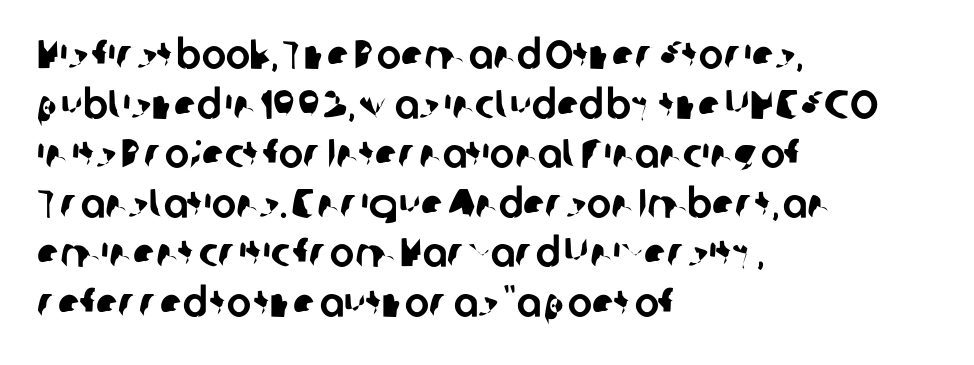
Q: Is the typeface a serif or a sans-serif typeface? A: Sans-serif.
Q: Is the text underlined? A: No.
Q: How is the paragraph aligned? A: Left-aligned.
Q: Is the spacing between letters normal or unusually wide? A: Normal.
Q: Width (condensed, normal, or wide)? A: Normal.
Q: Stroke contrast? A: Low.
Q: x-height? A: Medium.
Q: Monospaced? A: No.
